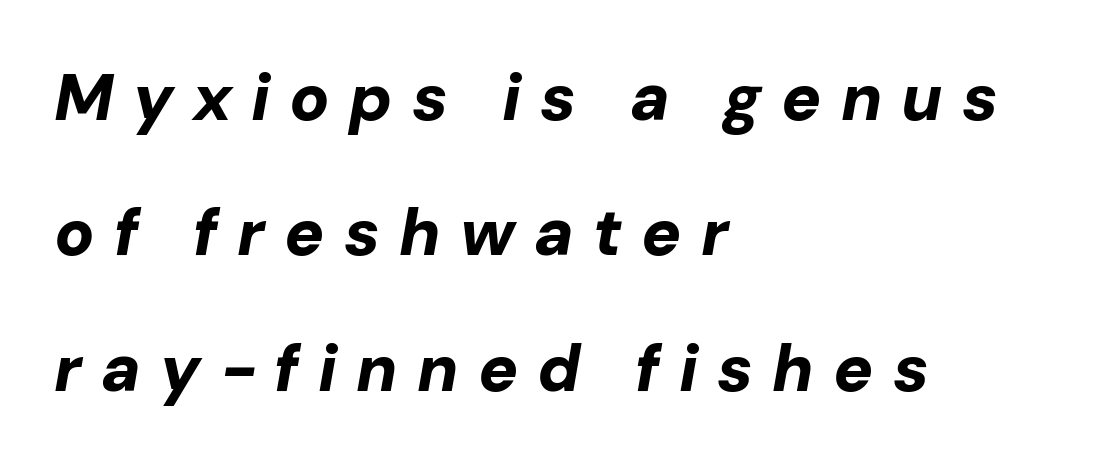
Q: Is the text bold? A: Yes.
Q: Is the text italic (slanted)? A: Yes, it leans right by about 10 degrees.
Q: Is the text underlined? A: No.
Q: How is the paragraph aligned? A: Left-aligned.
Q: Is the spacing between letters normal or unusually wide? A: Unusually wide.
Q: Is the spacing between lines tight, normal or loose? A: Loose.
Q: Width (condensed, normal, or wide)? A: Normal.
Q: Stroke contrast? A: Low.
Q: x-height? A: Medium.
Q: Monospaced? A: No.
